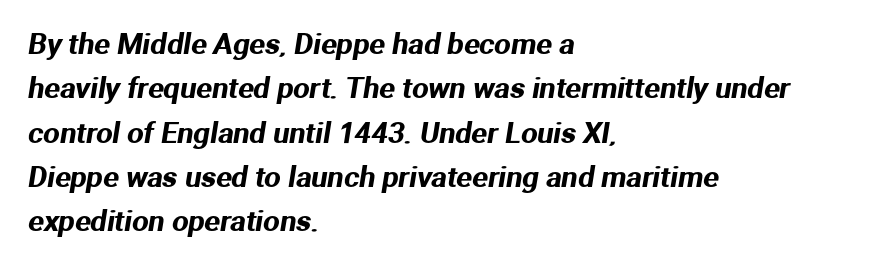
The image shows 29 px sans-serif type; set left-aligned, normal line spacing (1.53x), normal letter spacing, not underlined; medium stroke contrast and a medium x-height.
